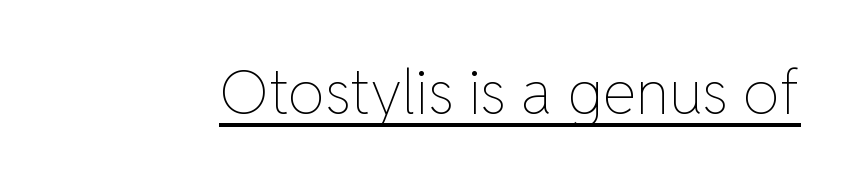
Observe the ordinary spacing: letters are neighbours, not strangers. Rendered with straight, roman letterforms. The face used here appears with an underline applied. These lines are rendered in a variable-pitch font.
